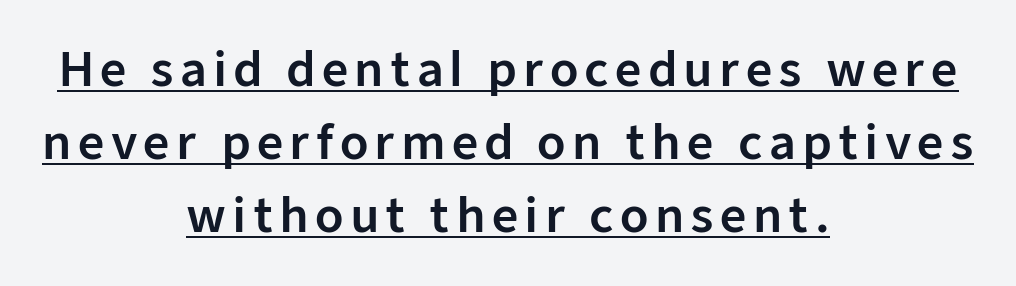
The image shows 46 px sans-serif type, upright; set centered, normal line spacing (1.59x), underlined; low stroke contrast and a medium x-height.
